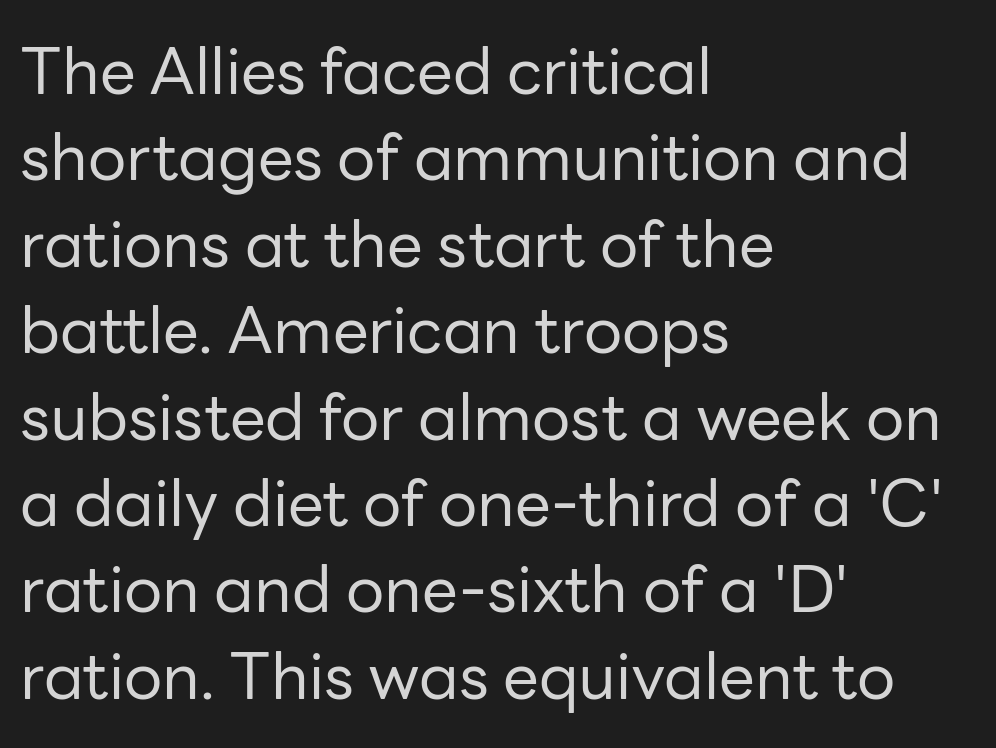
{"serif": "no", "italic": "no", "bold": "no", "weight": "regular", "width": "normal", "stroke_contrast": "low", "x_height": "medium", "monospaced": "no", "underline": "no", "align": "left", "line_spacing": "normal", "line_spacing_ratio": 1.35, "letter_spacing": "normal", "letter_spacing_em": 0.0, "glyph_px": 64}
